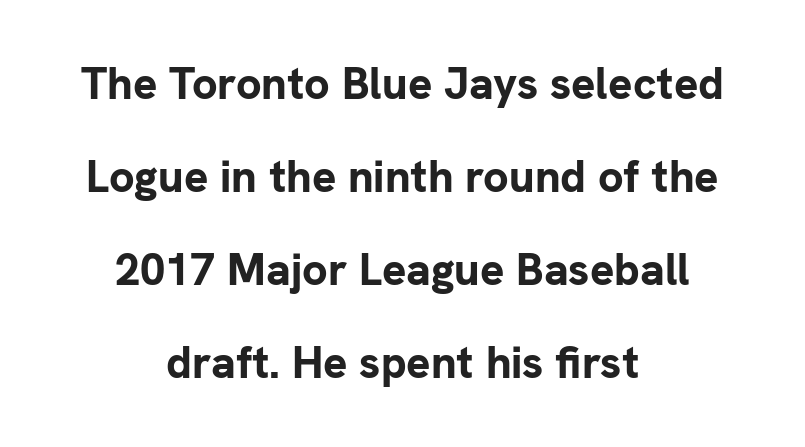
If you measured baseline to baseline, you'd find a long distance. Here the glyphs are tracked normally, forming tight word shapes. No word sits above an underline. Note: no serifs on the glyphs.
